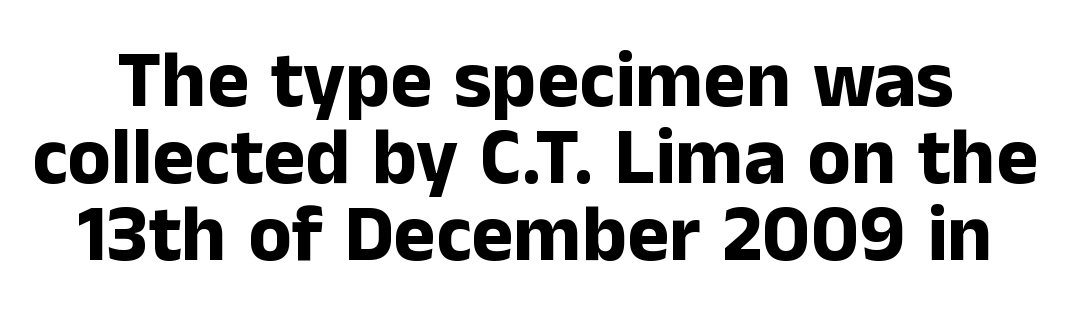
Q: Is the text bold? A: Yes.
Q: Is the text italic (slanted)? A: No, it is upright.
Q: Is the typeface a serif or a sans-serif typeface? A: Sans-serif.
Q: Is the text underlined? A: No.
Q: Is the spacing between letters normal or unusually wide? A: Normal.
Q: Is the spacing between lines tight, normal or loose? A: Tight.
Q: Width (condensed, normal, or wide)? A: Normal.
Q: Stroke contrast? A: Low.
Q: x-height? A: Medium.
Q: Monospaced? A: No.
